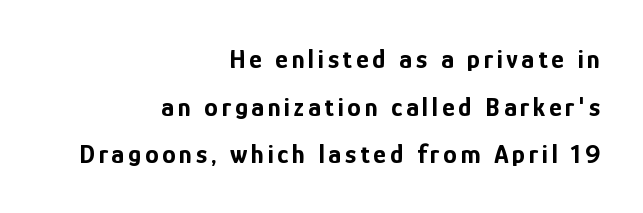
Q: Is the text bold? A: Yes.
Q: Is the text italic (slanted)? A: No, it is upright.
Q: Is the text underlined? A: No.
Q: How is the paragraph aligned? A: Right-aligned.
